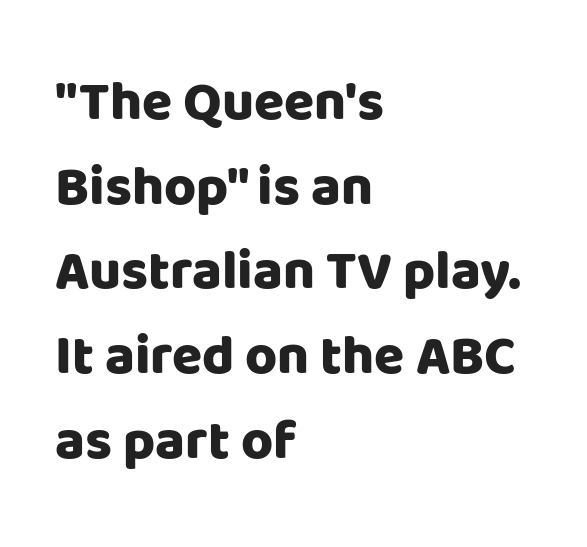
Q: Is the text bold? A: Yes.
Q: Is the text italic (slanted)? A: No, it is upright.
Q: Is the typeface a serif or a sans-serif typeface? A: Sans-serif.
Q: Is the text underlined? A: No.
Q: How is the paragraph aligned? A: Left-aligned.
Q: Is the spacing between letters normal or unusually wide? A: Normal.
Q: Is the spacing between lines tight, normal or loose? A: Normal.
Q: Width (condensed, normal, or wide)? A: Normal.
Q: Stroke contrast? A: Low.
Q: x-height? A: Large.
Q: Monospaced? A: No.
